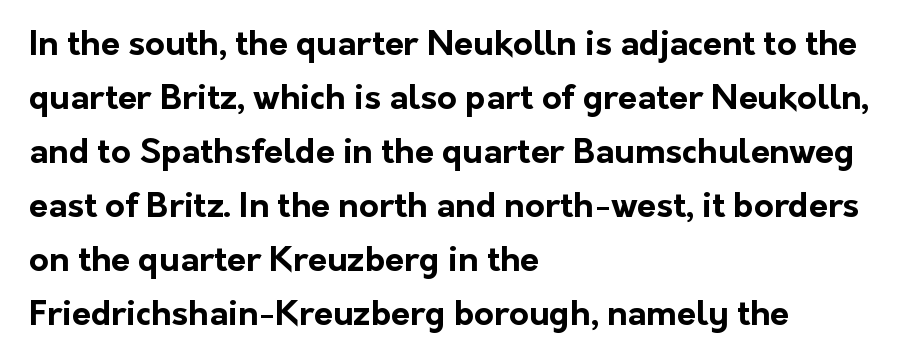
The image shows 34 px bold sans-serif type, upright; set left-aligned, normal line spacing (1.59x), normal letter spacing, not underlined; low stroke contrast and a medium x-height.
